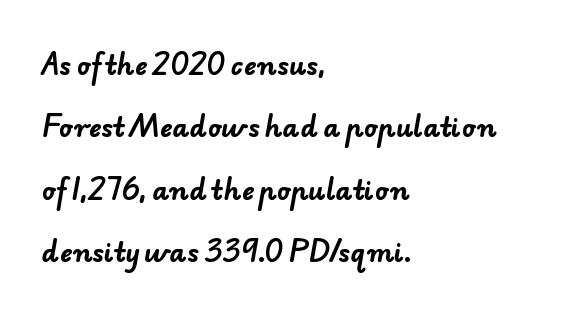
Q: Is the text bold? A: Yes.
Q: Is the text underlined? A: No.
Q: How is the paragraph aligned? A: Left-aligned.
Q: Is the spacing between letters normal or unusually wide? A: Normal.
Q: Is the spacing between lines tight, normal or loose? A: Loose.
